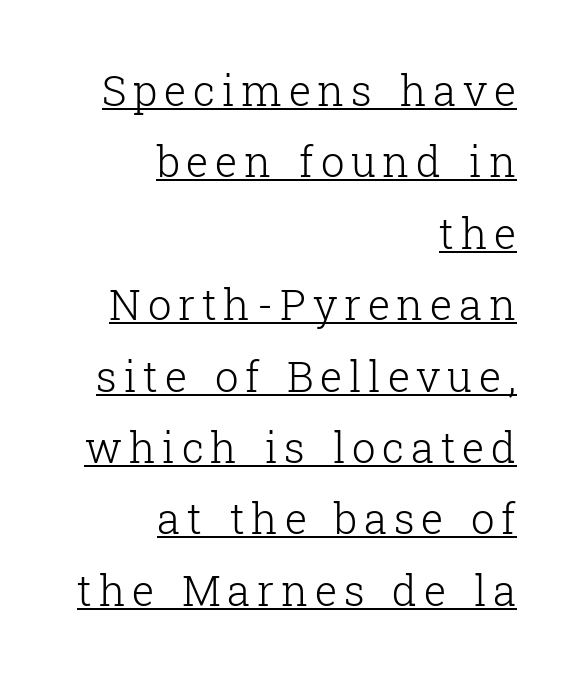
Q: Is the text bold? A: No.
Q: Is the text italic (slanted)? A: No, it is upright.
Q: Is the typeface a serif or a sans-serif typeface? A: Serif.
Q: Is the text underlined? A: Yes.
Q: How is the paragraph aligned? A: Right-aligned.
Q: Is the spacing between lines tight, normal or loose? A: Normal.
Q: Width (condensed, normal, or wide)? A: Normal.
Q: Stroke contrast? A: Low.
Q: x-height? A: Medium.
Q: Monospaced? A: No.
